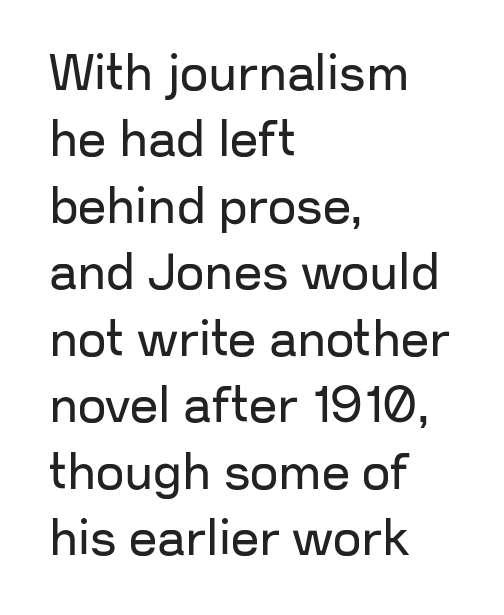
Q: Is the text bold? A: No.
Q: Is the text italic (slanted)? A: No, it is upright.
Q: Is the typeface a serif or a sans-serif typeface? A: Sans-serif.
Q: Is the text underlined? A: No.
Q: How is the paragraph aligned? A: Left-aligned.
Q: Is the spacing between letters normal or unusually wide? A: Normal.
Q: Is the spacing between lines tight, normal or loose? A: Normal.
Q: Width (condensed, normal, or wide)? A: Normal.
Q: Stroke contrast? A: Low.
Q: x-height? A: Medium.
Q: Monospaced? A: No.
